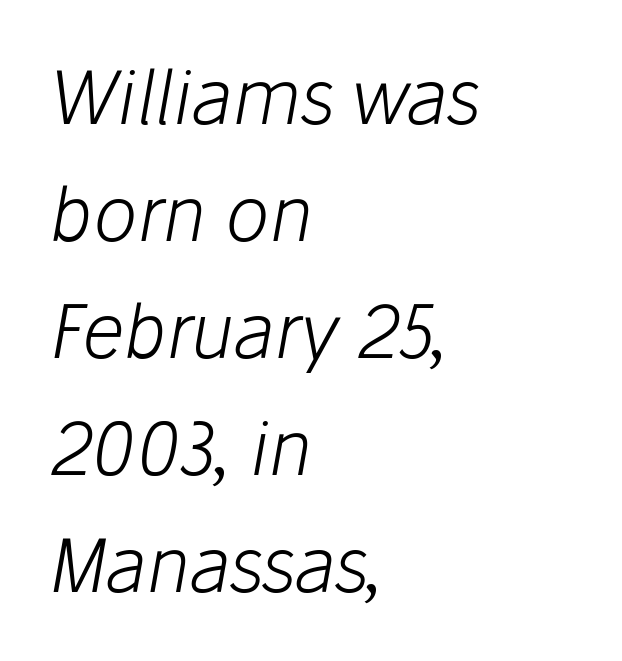
The horizontal fit of the characters is conventional and even. Think of a printed novel: that variable character pitch is what you see here. The area under the type is left untouched. The ragged edge is on the right, which tells us the setting is flush left.
